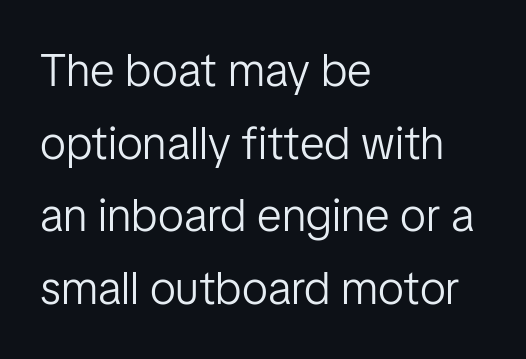
{"serif": "no", "italic": "no", "bold": "no", "weight": "light", "width": "normal", "stroke_contrast": "low", "x_height": "medium", "monospaced": "no", "underline": "no", "align": "left", "line_spacing": "normal", "line_spacing_ratio": 1.58, "letter_spacing": "normal", "letter_spacing_em": 0.0, "glyph_px": 46}
